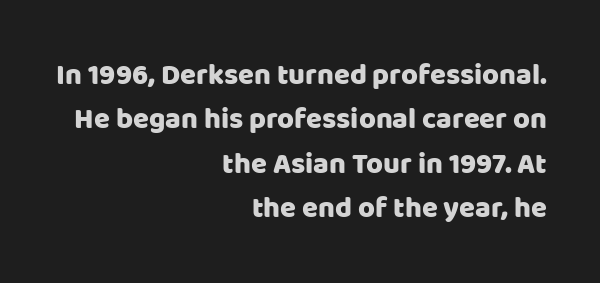
{"serif": "no", "italic": "no", "width": "normal", "stroke_contrast": "low", "x_height": "large", "monospaced": "no", "underline": "no", "align": "right", "line_spacing": "normal", "line_spacing_ratio": 1.53, "letter_spacing": "normal", "letter_spacing_em": 0.0, "glyph_px": 29}
